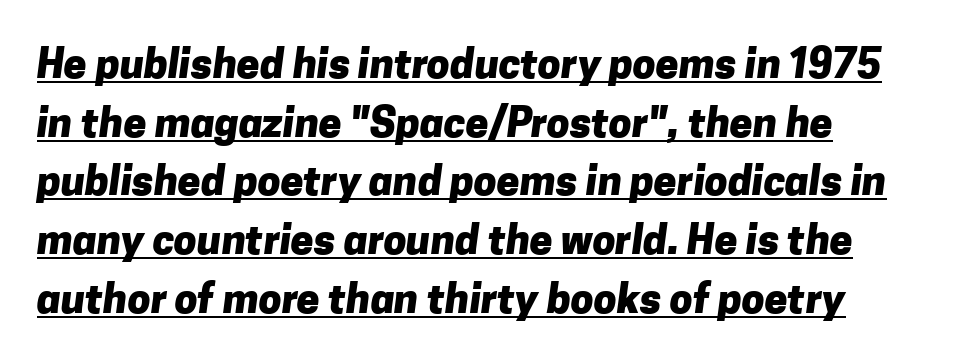
The image shows 41 px heavy sans-serif type; set left-aligned, normal line spacing (1.43x), normal letter spacing, underlined; low stroke contrast and a medium x-height.
